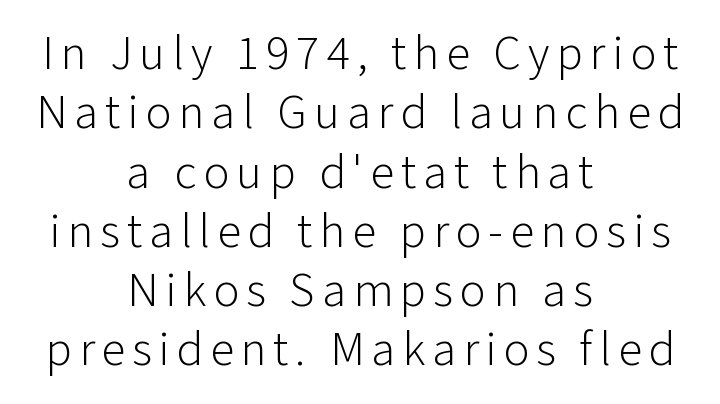
The image shows 49 px light sans-serif type, upright; set centered, line spacing 1.21x, not underlined; low stroke contrast and a medium x-height.
